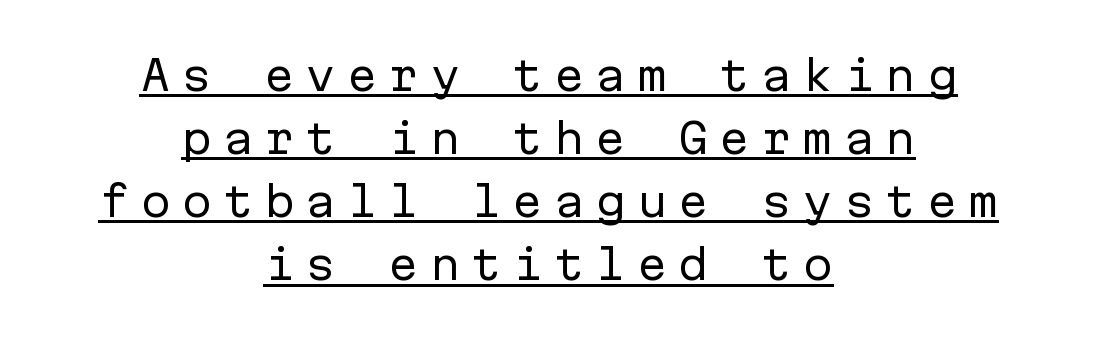
The image shows 41 px regular-weight sans-serif type, upright, monospaced; set centered, normal line spacing (1.54x), unusually wide letter spacing (+0.26 em), underlined; low stroke contrast and a medium x-height.
